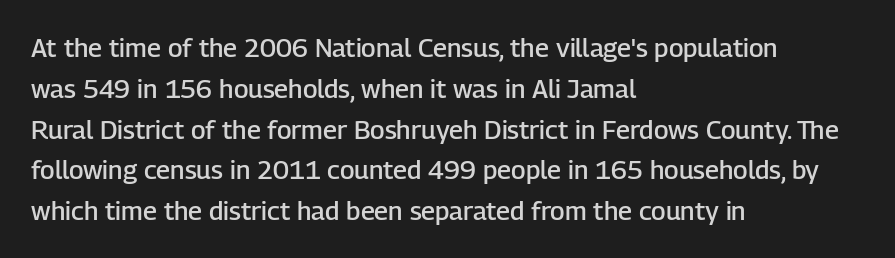
Caption: semibold face, moderately heavy strokes. Students, observe: this is what conventionally led text looks like. Quick note: not italic, upright. A bare baseline throughout the passage.
